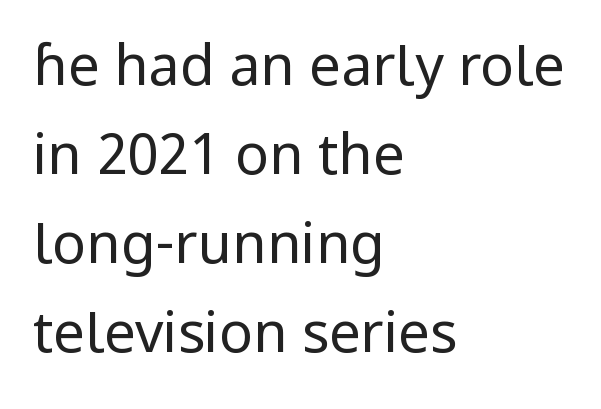
The area under the type is left untouched. These glyphs show unthickened strokes, regular width or finer. Classification — sans serif. Horizontal alignment here is leftward, the default for most running prose. Observe the ordinary spacing: letters are neighbours, not strangers.
